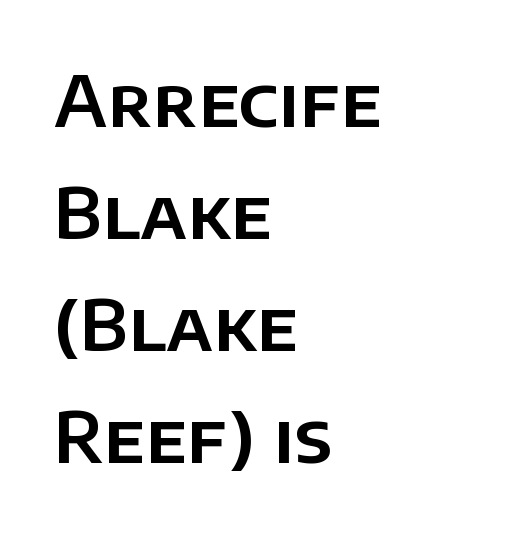
Q: Is the text italic (slanted)? A: No, it is upright.
Q: Is the typeface a serif or a sans-serif typeface? A: Sans-serif.
Q: Is the text underlined? A: No.
Q: How is the paragraph aligned? A: Left-aligned.
Q: Is the spacing between letters normal or unusually wide? A: Normal.
Q: Is the spacing between lines tight, normal or loose? A: Normal.
Q: Width (condensed, normal, or wide)? A: Normal.
Q: Stroke contrast? A: Low.
Q: x-height? A: Large.
Q: Monospaced? A: No.
